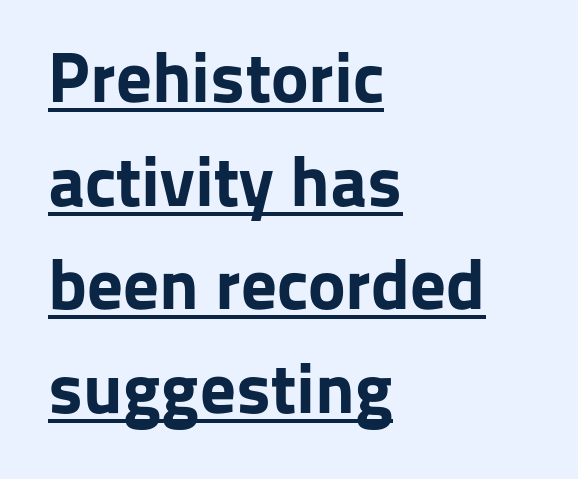
The image shows 71 px bold sans-serif type, upright; set left-aligned, normal line spacing (1.46x), normal letter spacing, underlined; low stroke contrast and a medium x-height.
